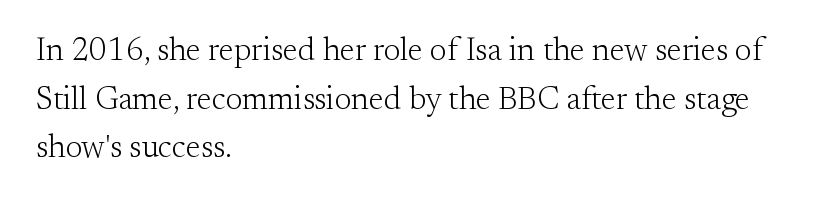
The image shows 32 px light serif type, upright; set left-aligned, normal line spacing (1.52x), normal letter spacing, not underlined; medium stroke contrast and a small x-height.
